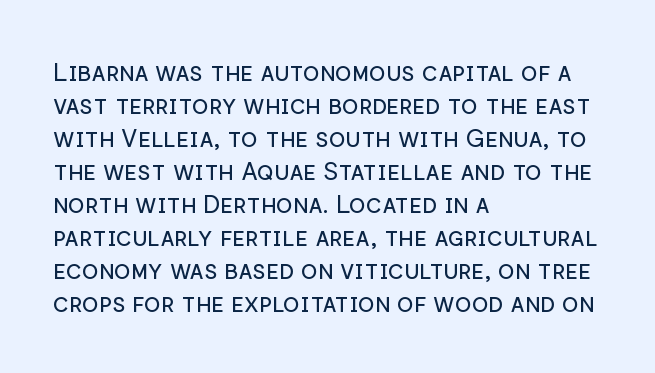
The setting favours the left margin, as ordinary paragraphs usually do. The letters stand upright; this is a roman face. Does the leading feel generous? No, just average. The passage shown has conventional tracking throughout. Each stroke keeps to a modest, everyday thickness or less.
